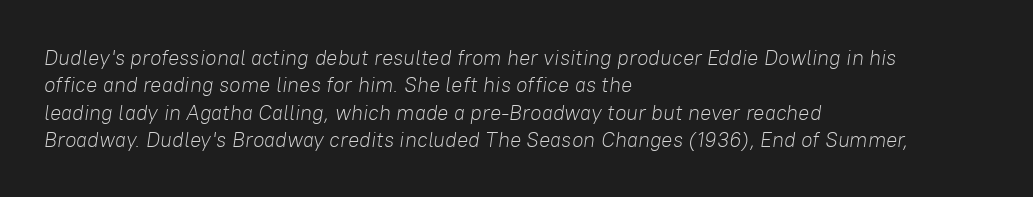
A classic flush-left, rag-right setting is used for this passage. If you drew a line through each stem, it would be angled. The font sits on the lighter half of the weight spectrum, regular included. Glance below the letters and you will spot only blank space.
